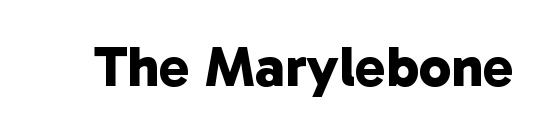
In terms of letterspacing, this is plain default setting. Nope, no serifs anywhere on these letters. Set as a true bold cut, around the 700 mark. The area under the type is left untouched. The letters advance in unequal steps, a hallmark of proportional type.
